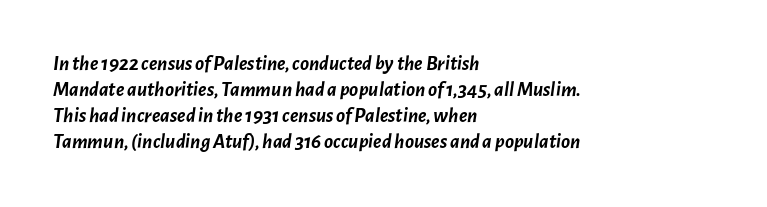
Here the glyphs are tracked normally, forming tight word shapes. The strokes are fattened all the way to bold. The lines in this sample share a left origin and differ only in where they stop. A clean baseline with only descenders dipping below it.
